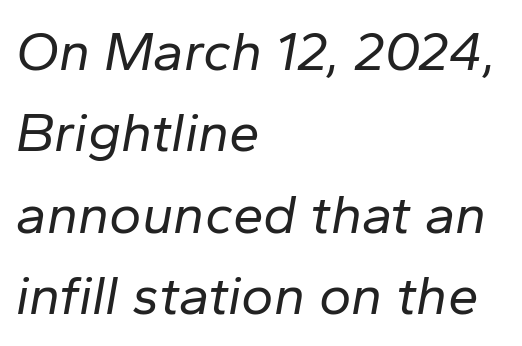
Q: Is the text bold? A: No.
Q: Is the text italic (slanted)? A: Yes, it leans right by about 10 degrees.
Q: Is the text underlined? A: No.
Q: How is the paragraph aligned? A: Left-aligned.
Q: Is the spacing between letters normal or unusually wide? A: Normal.
Q: Is the spacing between lines tight, normal or loose? A: Normal.
Q: Width (condensed, normal, or wide)? A: Normal.
Q: Stroke contrast? A: Low.
Q: x-height? A: Medium.
Q: Monospaced? A: No.
